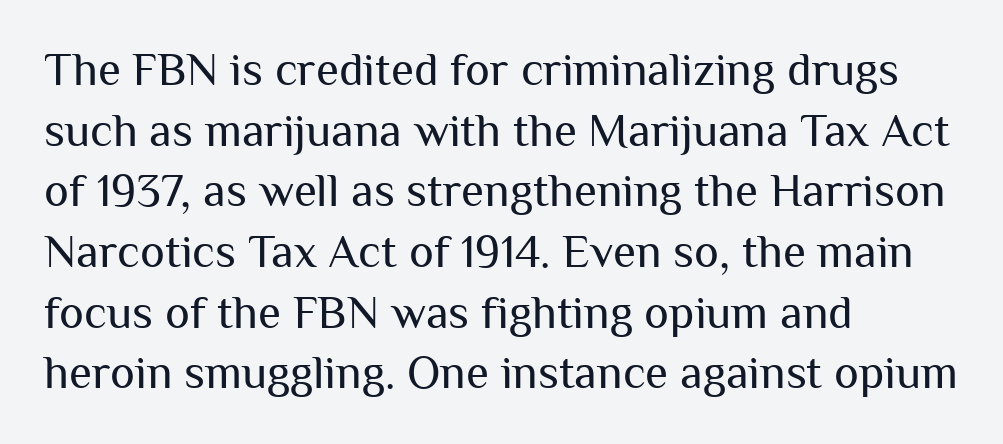
The image shows 47 px regular-weight sans-serif type, upright; set left-aligned, normal line spacing (1.29x), normal letter spacing, not underlined; medium stroke contrast and a medium x-height.
